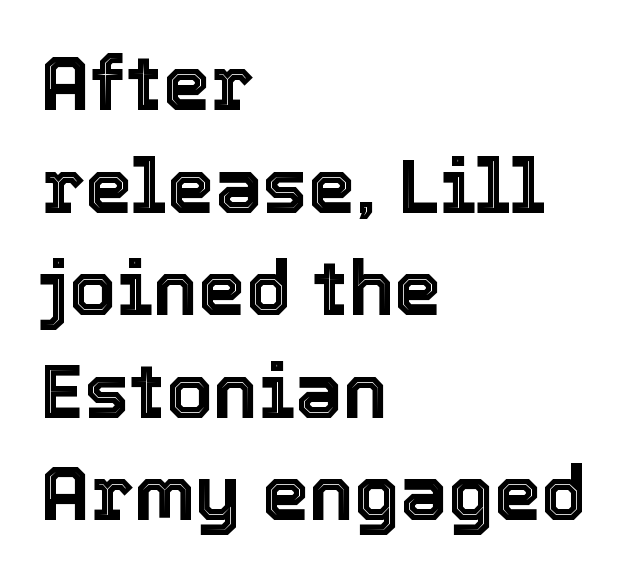
Honestly, the row spacing looks completely unremarkable. Standard letterfit; no display-style spreading of the glyphs. Style check: upright. The typesetter chose a ragged-right arrangement here. A clean baseline with only descenders dipping below it. Proportional: the letters do not fall into vertical columns.
